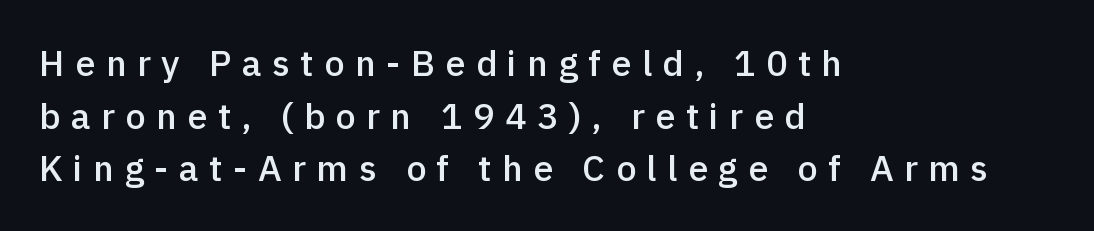
Q: Is the text bold? A: Semi-bold.
Q: Is the text italic (slanted)? A: No, it is upright.
Q: Is the typeface a serif or a sans-serif typeface? A: Sans-serif.
Q: Is the text underlined? A: No.
Q: How is the paragraph aligned? A: Left-aligned.
Q: Is the spacing between letters normal or unusually wide? A: Unusually wide.
Q: Is the spacing between lines tight, normal or loose? A: Normal.
Q: Width (condensed, normal, or wide)? A: Normal.
Q: x-height? A: Medium.
Q: Monospaced? A: No.
